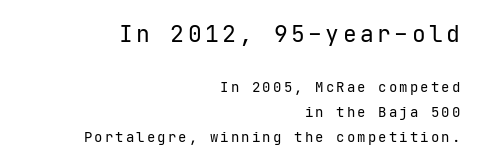
The image shows 23 px text type, upright; set right-aligned, line spacing 1.77x, not underlined; the first (top) block is 1.64x larger.
